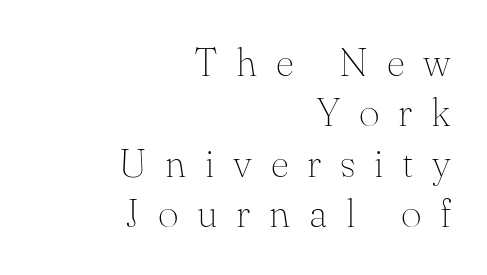
A serif font was chosen for this passage. Spacing verdict: proportional, widths tailored to each character. Inter-character spacing is expanded well beyond the font's built-in metrics. A typesetter would call this leading conventional body-copy spacing.
